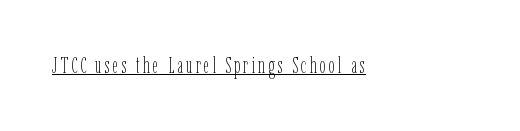
The image shows 22 px text type, upright; set underlined.
